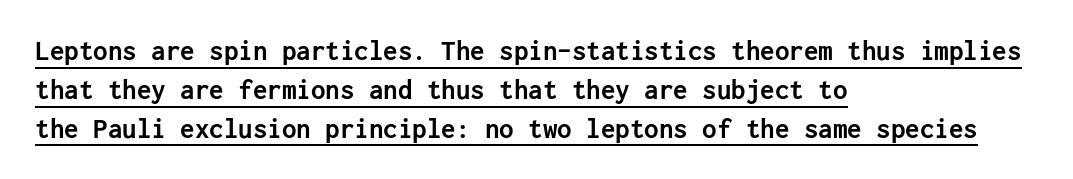
The sample has been set heavy, in full bold. If you drew a line through each stem, it would be perfectly vertical. Check where the strokes stop: nothing finishes them off — pure sans. You could call the tracking neutral — neither tight nor loose. This is underlined copy, the kind a proofreader might mark for attention. Leading: standard.
